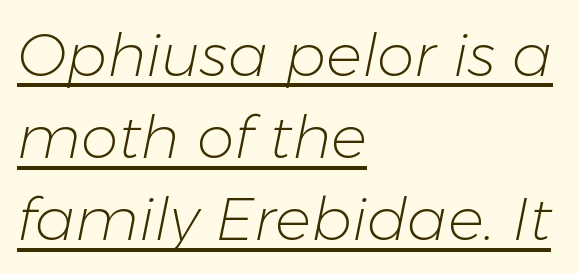
The font is comparable to plain body text, perhaps lighter. The type is set solid horizontally, with unmodified tracking. Reading down the block, your eye returns to a fixed left position each line. Proportional: the letters do not fall into vertical columns.
